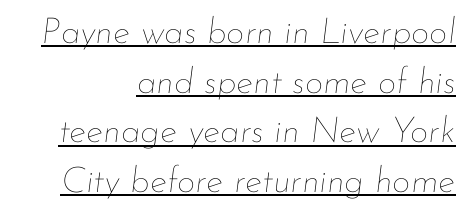
Q: Is the text bold? A: No.
Q: Is the text italic (slanted)? A: Yes, it leans right by about 7 degrees.
Q: Is the text underlined? A: Yes.
Q: How is the paragraph aligned? A: Right-aligned.
Q: Is the spacing between letters normal or unusually wide? A: Normal.
Q: Is the spacing between lines tight, normal or loose? A: Normal.
Q: Width (condensed, normal, or wide)? A: Normal.
Q: Stroke contrast? A: Low.
Q: x-height? A: Small.
Q: Monospaced? A: No.
